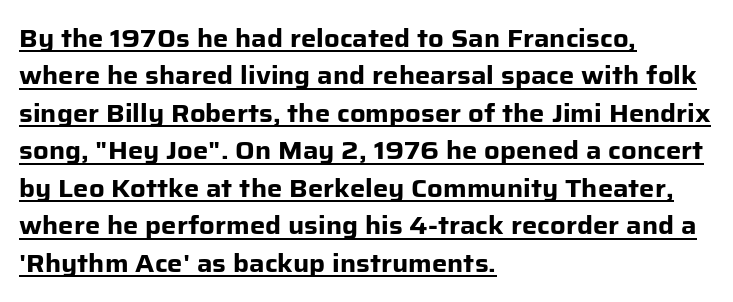
Look at the tracking — it's just the regular setting, nothing added. Every row of glyphs begins at an identical x-position on the left. Plenty of ink on the page — the face is bold. Summary of vertical rhythm: regular, with standard interline spacing.
